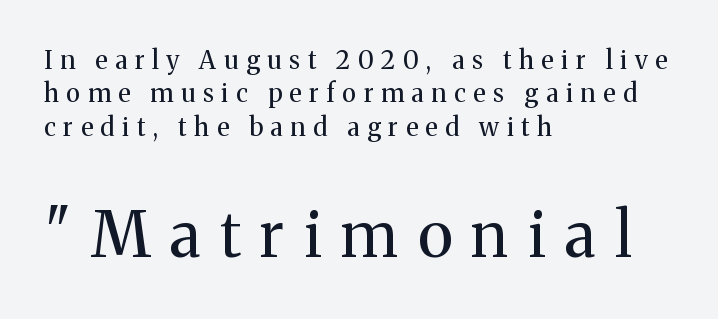
{"serif": "yes", "italic": "no", "bold": "no", "weight": "regular", "width": "normal", "stroke_contrast": "medium", "x_height": "medium", "monospaced": "no", "underline": "no", "align": "left", "line_spacing": "normal", "line_spacing_ratio": 1.34, "letter_spacing": "wide", "letter_spacing_em": 0.31, "larger_block": "second", "size_ratio": 2.52, "glyph_px": 63}
